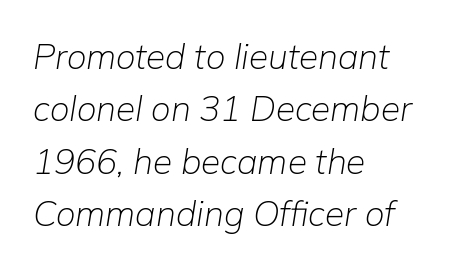
{"italic": "yes", "lean": "right", "slant_degrees": 9, "bold": "no", "weight": "light", "width": "normal", "stroke_contrast": "low", "x_height": "medium", "monospaced": "no", "underline": "no", "align": "left", "line_spacing": "normal", "line_spacing_ratio": 1.5, "letter_spacing": "normal", "letter_spacing_em": 0.0, "glyph_px": 35}
